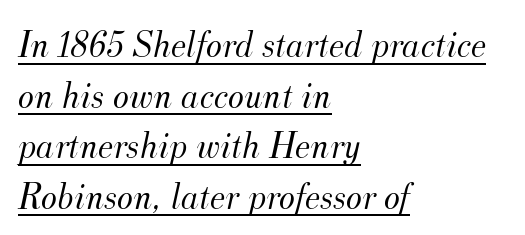
{"serif": "yes", "italic": "yes", "lean": "right", "slant_degrees": 12, "bold": "no", "weight": "light", "width": "normal", "stroke_contrast": "medium", "x_height": "small", "monospaced": "no", "underline": "yes", "align": "left", "line_spacing": "normal", "line_spacing_ratio": 1.33, "letter_spacing": "normal", "letter_spacing_em": 0.0, "glyph_px": 38}
